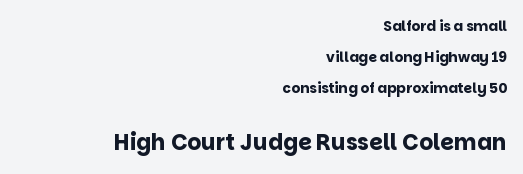
Q: Is the text bold? A: Yes.
Q: Is the text italic (slanted)? A: No, it is upright.
Q: Is the text underlined? A: No.
Q: How is the paragraph aligned? A: Right-aligned.
Q: Is the spacing between letters normal or unusually wide? A: Normal.
Q: Is the spacing between lines tight, normal or loose? A: Loose.
Q: Which block of text is set in a larger size, the first (top) or the second (bottom)? A: The second (bottom) one.
